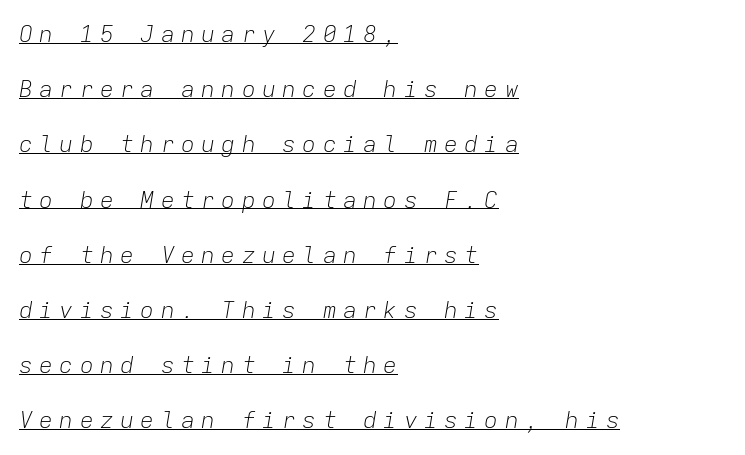
The image shows 23 px text type, italic (leaning right); set left-aligned, loose line spacing (2.4x), unusually wide letter spacing (+0.28 em), underlined.
